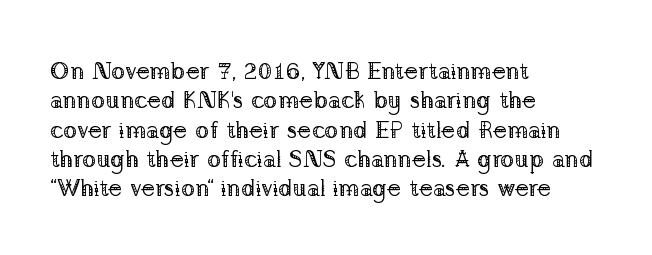
{"italic": "no", "bold": "no", "underline": "no", "align": "left", "line_spacing_ratio": 1.22, "letter_spacing": "normal", "letter_spacing_em": 0.0, "glyph_px": 24}
